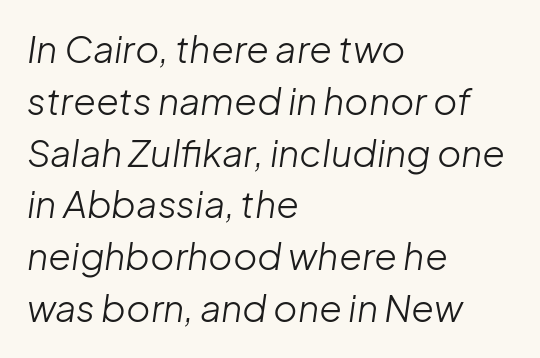
The cut favours lightness, reaching ordinary text weight at its darkest. Tall strokes in this sample are angled rather than plumb. This sample keeps an unexceptional amount of space between lines. The letters advance in unequal steps, a hallmark of proportional type. Left-aligned paragraph, ragged on the right.
